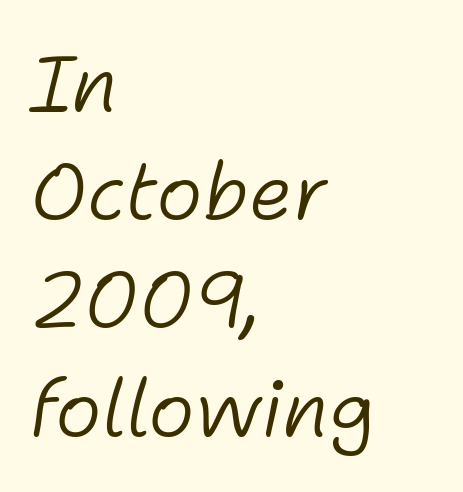
Q: Is the text bold? A: No.
Q: Is the text italic (slanted)? A: Yes, it leans right by about 11 degrees.
Q: Is the text underlined? A: No.
Q: How is the paragraph aligned? A: Left-aligned.
Q: Is the spacing between letters normal or unusually wide? A: Normal.
Q: Is the spacing between lines tight, normal or loose? A: Normal.
Q: Width (condensed, normal, or wide)? A: Normal.
Q: Stroke contrast? A: Low.
Q: x-height? A: Medium.
Q: Monospaced? A: No.
